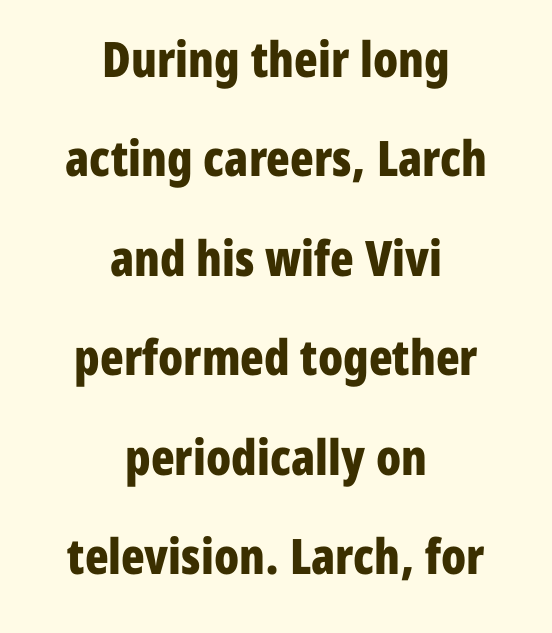
Q: Is the text bold? A: Yes.
Q: Is the text italic (slanted)? A: No, it is upright.
Q: Is the typeface a serif or a sans-serif typeface? A: Sans-serif.
Q: Is the text underlined? A: No.
Q: How is the paragraph aligned? A: Centered.
Q: Is the spacing between letters normal or unusually wide? A: Normal.
Q: Is the spacing between lines tight, normal or loose? A: Loose.
Q: Width (condensed, normal, or wide)? A: Condensed.
Q: Stroke contrast? A: Low.
Q: x-height? A: Medium.
Q: Monospaced? A: No.
